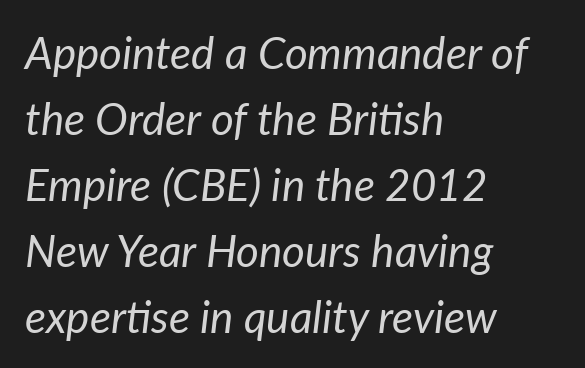
Q: Is the text bold? A: No.
Q: Is the text italic (slanted)? A: Yes, it leans right by about 7 degrees.
Q: Is the text underlined? A: No.
Q: How is the paragraph aligned? A: Left-aligned.
Q: Is the spacing between letters normal or unusually wide? A: Normal.
Q: Is the spacing between lines tight, normal or loose? A: Normal.
Q: Width (condensed, normal, or wide)? A: Normal.
Q: Stroke contrast? A: Low.
Q: x-height? A: Medium.
Q: Monospaced? A: No.
